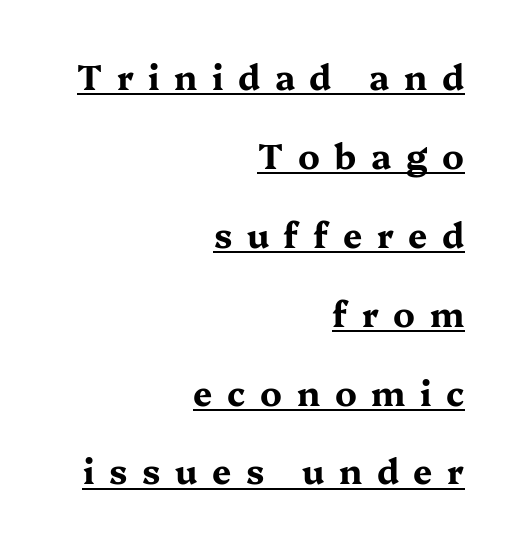
Q: Is the text bold? A: Yes.
Q: Is the text italic (slanted)? A: No, it is upright.
Q: Is the typeface a serif or a sans-serif typeface? A: Serif.
Q: Is the text underlined? A: Yes.
Q: How is the paragraph aligned? A: Right-aligned.
Q: Is the spacing between letters normal or unusually wide? A: Unusually wide.
Q: Is the spacing between lines tight, normal or loose? A: Loose.
Q: Width (condensed, normal, or wide)? A: Wide.
Q: Stroke contrast? A: Medium.
Q: x-height? A: Medium.
Q: Monospaced? A: No.
